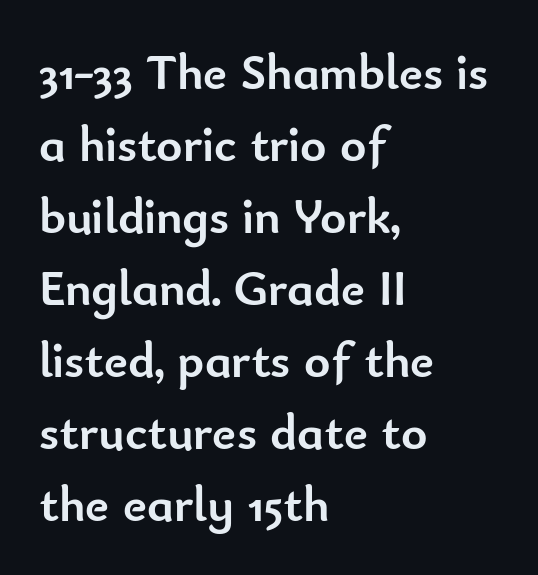
Default kerning and tracking; the words read as compact shapes. Visually the block forms a straight wall on the left and a jagged coastline on the right. The face used here is proportionally spaced, like ordinary book or web type. Any mark beneath the type? The region is blank.
